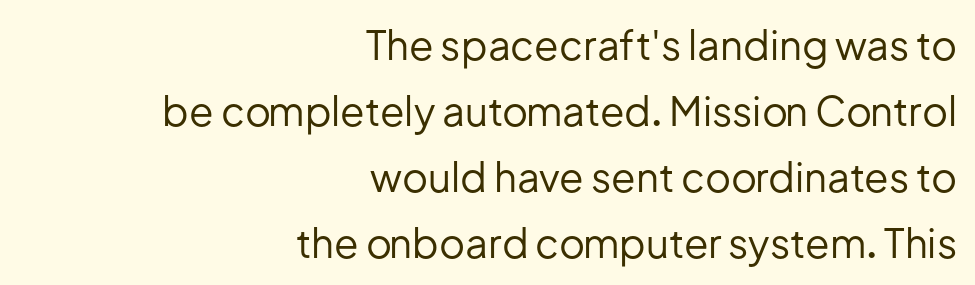
Weight: not bold — regular or lighter. The passage shown is not underscored anywhere. Here the designer chose a conventional face with non-uniform glyph widths. One-word summary of the alignment: right.
